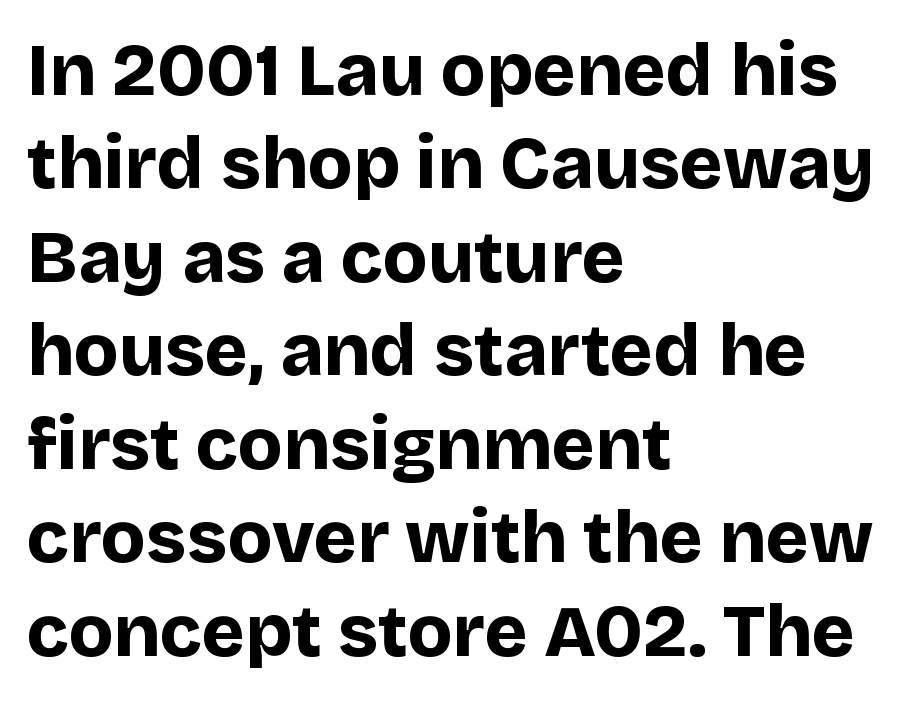
As a designer I'd log this as weight 700, bold. These lines are rendered in a variable-pitch font. I'd call this a sans setting — the letters go barefoot. Every stem runs plumb, perpendicular to the baseline. Underline: absent.
